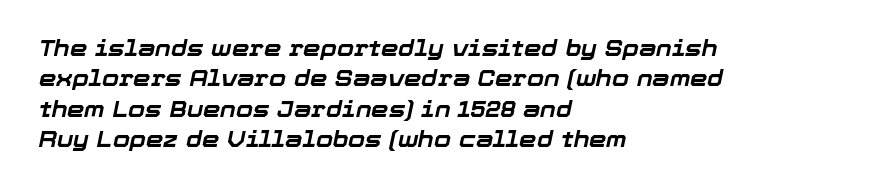
The compositor pushed each line to the left boundary. Thick stems and heavy bowls — unmistakably bold. Notice how the stems are inclined rather than vertical — that's the hallmark of italics. Rule under the text: the space is simply empty.
